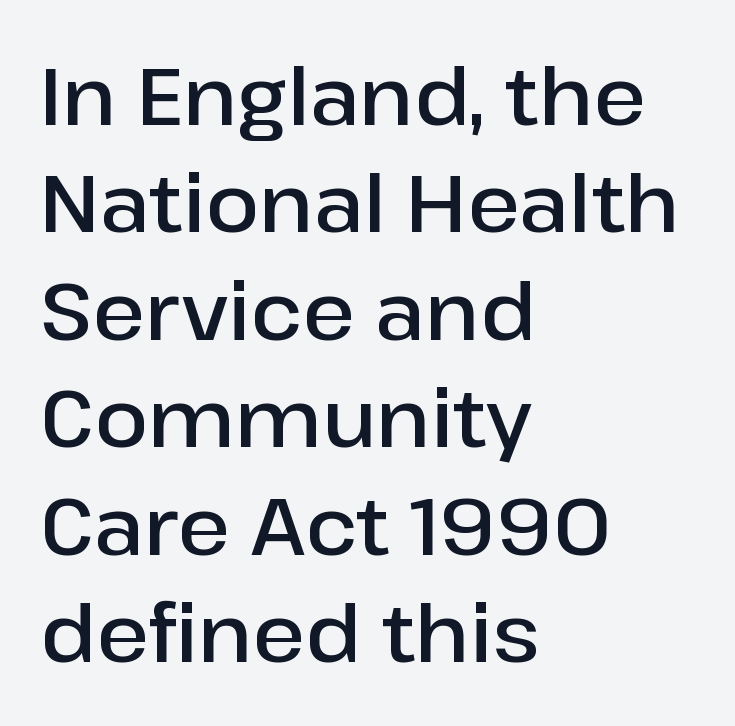
Q: Is the text bold? A: Semi-bold.
Q: Is the text italic (slanted)? A: No, it is upright.
Q: Is the typeface a serif or a sans-serif typeface? A: Sans-serif.
Q: Is the text underlined? A: No.
Q: How is the paragraph aligned? A: Left-aligned.
Q: Is the spacing between letters normal or unusually wide? A: Normal.
Q: Is the spacing between lines tight, normal or loose? A: Normal.
Q: Width (condensed, normal, or wide)? A: Normal.
Q: Stroke contrast? A: Low.
Q: x-height? A: Medium.
Q: Monospaced? A: No.
